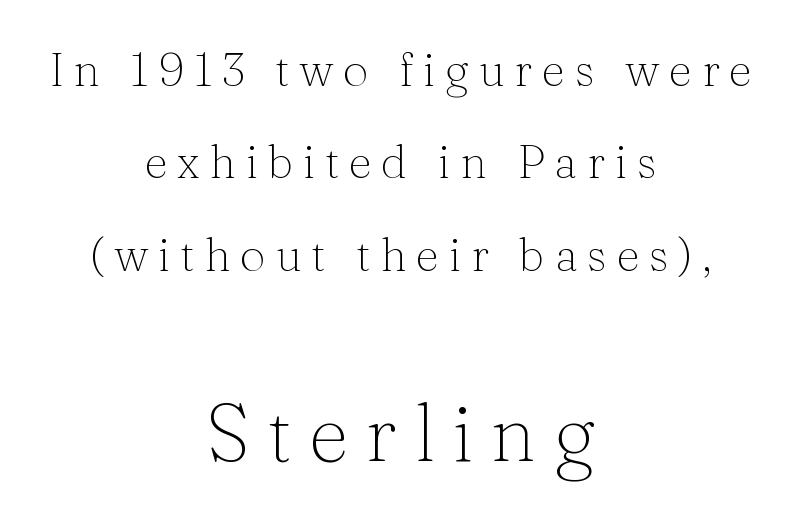
The image shows 80 px thin serif type, upright; set centered, loose line spacing (2.01x), unusually wide letter spacing (+0.21 em), not underlined; the second (bottom) block is 1.74x larger; medium stroke contrast and a medium x-height.
